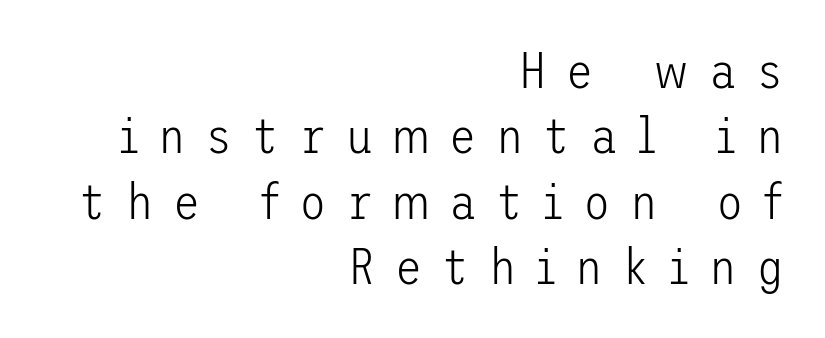
The line-height multiplier appears to be the usual default. Check the space under the baseline: it is left empty. Typographically, this falls in the sans-serif category. Designer's note — italics off, roman on. Tracking value appears strongly positive — letters spread wide.
